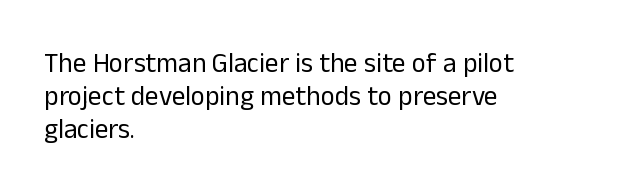
The type sits square on the baseline with zero lean. All the whitespace from short lines collects on the right. Students, note that the glyphs here touch the page at normal intervals. Weight class: somewhere from thin through regular. The foot of each line stays bare and open.
